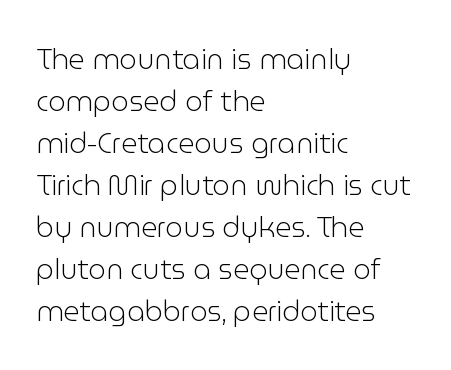
The image shows 28 px light sans-serif type, upright; set left-aligned, normal line spacing (1.5x), normal letter spacing, not underlined; low stroke contrast and a medium x-height.
